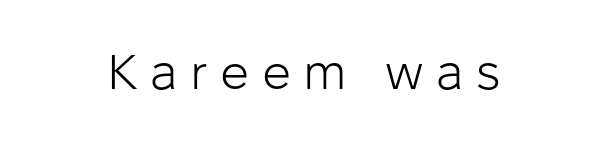
{"serif": "no", "italic": "no", "bold": "no", "weight": "light", "width": "normal", "stroke_contrast": "low", "x_height": "medium", "monospaced": "no", "underline": "no", "letter_spacing": "wide", "letter_spacing_em": 0.26, "glyph_px": 48}
